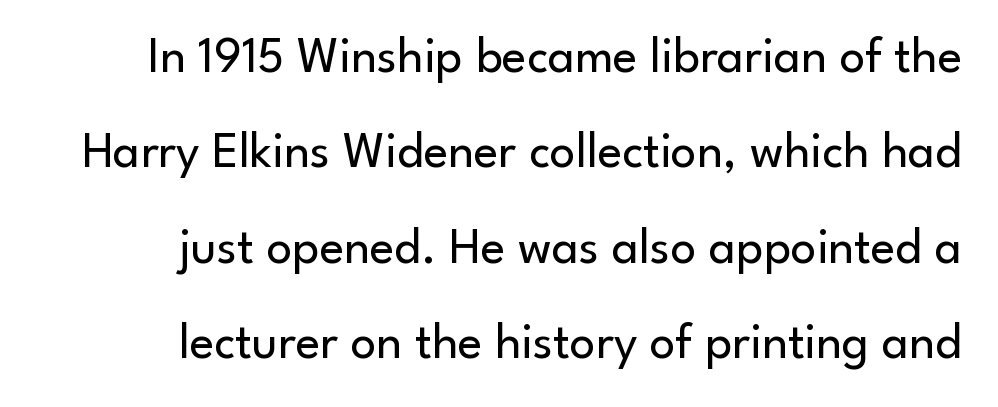
{"serif": "no", "italic": "no", "bold": "no", "weight": "regular", "width": "normal", "stroke_contrast": "low", "x_height": "small", "monospaced": "no", "underline": "no", "align": "right", "line_spacing_ratio": 1.87, "letter_spacing": "normal", "letter_spacing_em": 0.0, "glyph_px": 51}
